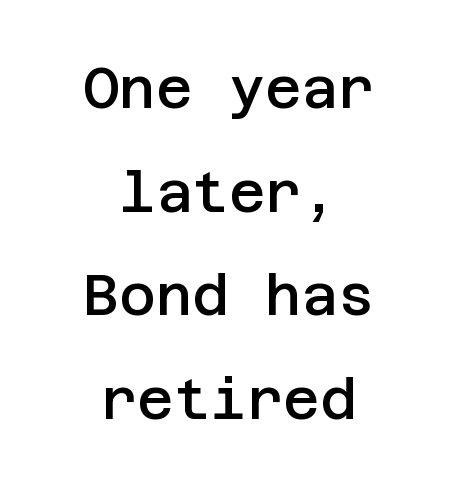
A typesetter would call this zero additional tracking. Set as a demibold, roughly 600 on the weight scale. Horizontal alignment here is central, giving a formal, balanced look. Unlike a traditional serif, this face leaves its strokes unadorned.
